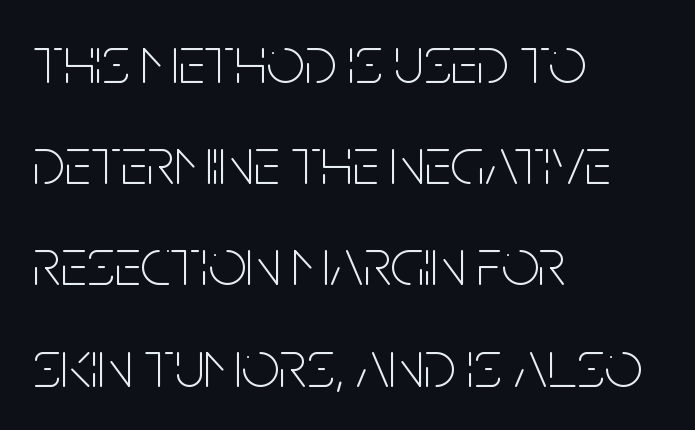
Q: Is the text bold? A: No.
Q: Is the text italic (slanted)? A: No, it is upright.
Q: Is the typeface a serif or a sans-serif typeface? A: Sans-serif.
Q: Is the text underlined? A: No.
Q: How is the paragraph aligned? A: Left-aligned.
Q: Is the spacing between letters normal or unusually wide? A: Normal.
Q: Is the spacing between lines tight, normal or loose? A: Normal.
Q: Width (condensed, normal, or wide)? A: Condensed.
Q: Stroke contrast? A: Low.
Q: x-height? A: Large.
Q: Monospaced? A: No.
